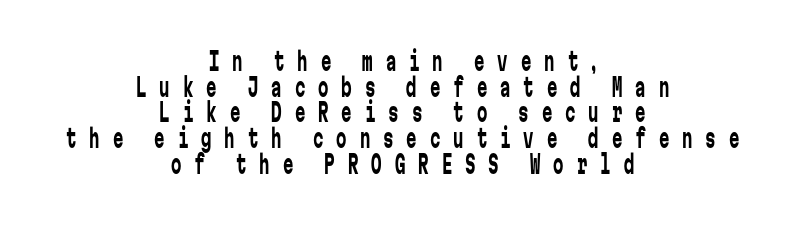
{"italic": "no", "bold": "no", "underline": "no", "align": "center", "line_spacing": "tight", "line_spacing_ratio": 0.99, "letter_spacing": "wide", "letter_spacing_em": 0.5, "glyph_px": 26}
